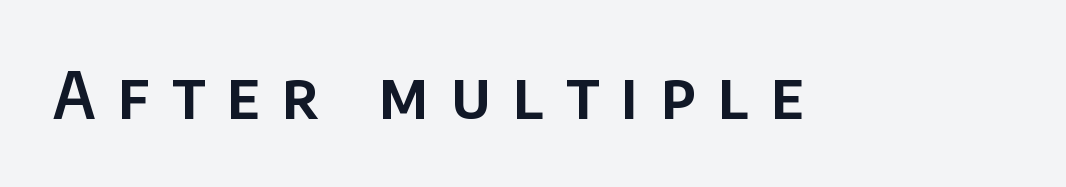
The image shows 64 px sans-serif type, upright; set unusually wide letter spacing (+0.35 em), not underlined; low stroke contrast and a large x-height.
